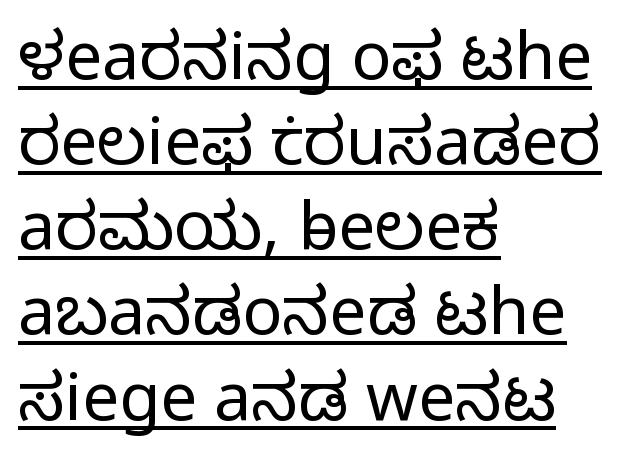
The image shows 66 px light sans-serif type, upright; set left-aligned, normal line spacing (1.29x), normal letter spacing, underlined; low stroke contrast and a medium x-height.
